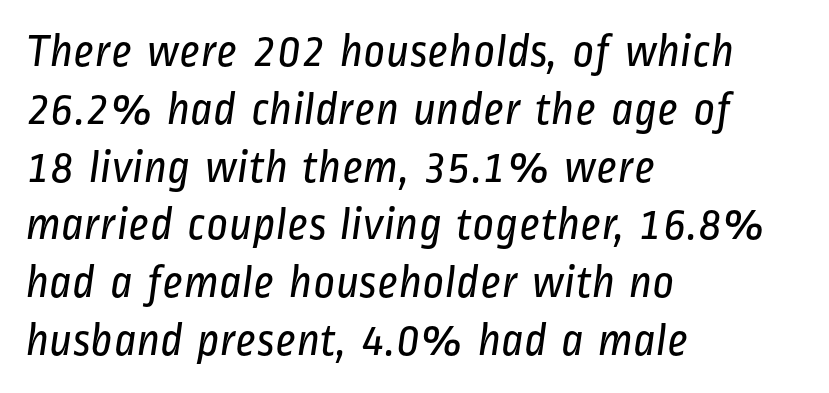
The face used here is rendered with its standard letterfit. Check under the words: just untouched page. A student would call this left alignment; a typographer would say flush left, rag right. The glyphs in this specimen are sans serif. These lines are rendered in a variable-pitch font. No chunkiness to these letters — they're not bold.
